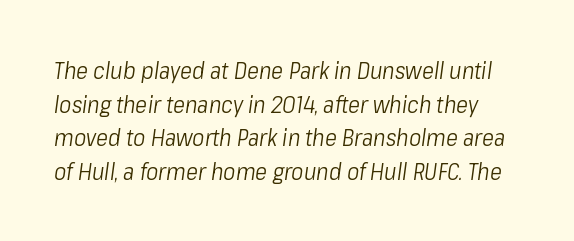
The image shows 23 px text type, italic (leaning right); set normal line spacing (1.46x), normal letter spacing, not underlined.
